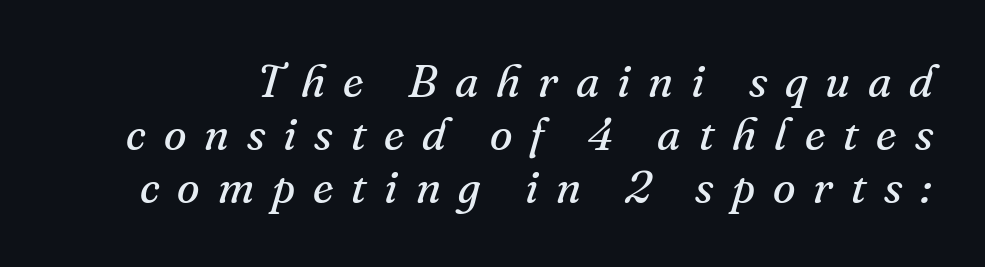
Heft: none added — not bold. The leading is snug, giving the passage a crowded texture. Is the letter spacing exaggerated? Yes — the characters are pushed far apart. The typography opts for an oblique posture over an upright one.
